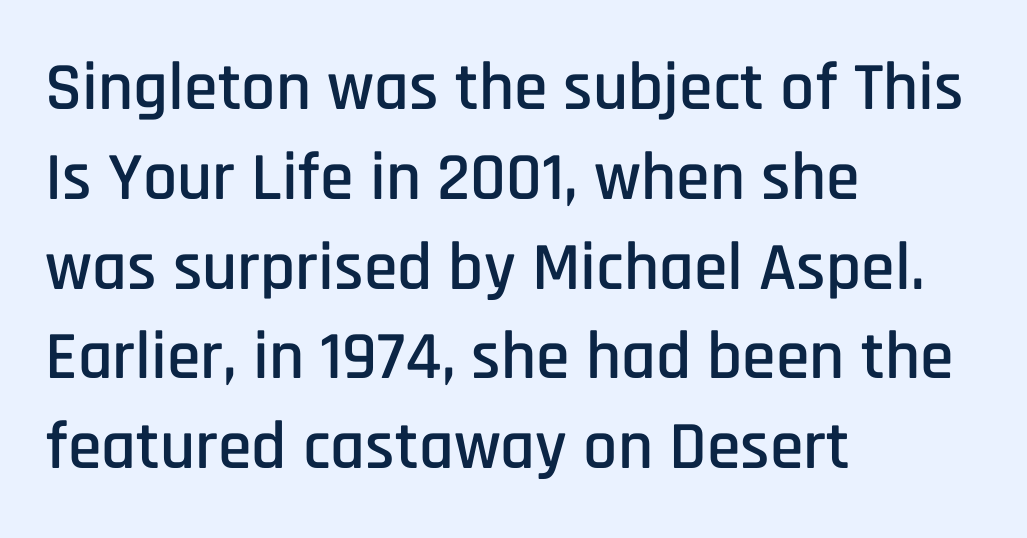
The image shows 68 px condensed sans-serif type, upright; set left-aligned, normal line spacing (1.32x), normal letter spacing, not underlined; low stroke contrast and a large x-height.
